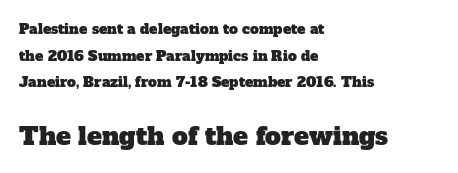
{"underline": "no", "align": "left", "line_spacing": "loose", "line_spacing_ratio": 1.9, "letter_spacing": "normal", "letter_spacing_em": 0.0, "larger_block": "second", "size_ratio": 1.79, "glyph_px": 25}
